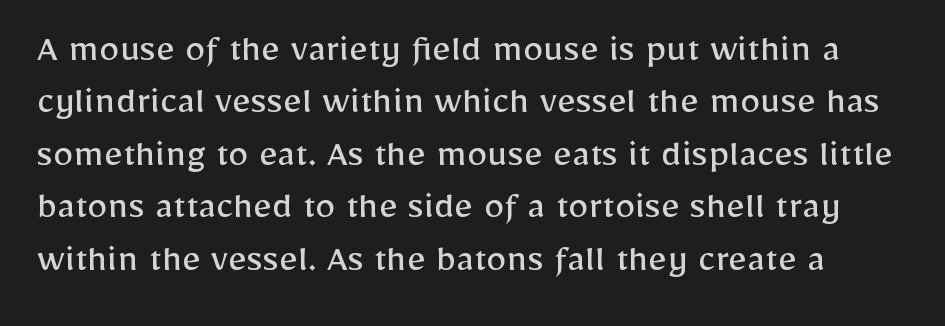
Q: Is the text bold? A: No.
Q: Is the text italic (slanted)? A: No, it is upright.
Q: Is the typeface a serif or a sans-serif typeface? A: Sans-serif.
Q: Is the text underlined? A: No.
Q: Is the spacing between letters normal or unusually wide? A: Normal.
Q: Is the spacing between lines tight, normal or loose? A: Normal.
Q: Width (condensed, normal, or wide)? A: Normal.
Q: Stroke contrast? A: Low.
Q: x-height? A: Medium.
Q: Monospaced? A: No.
